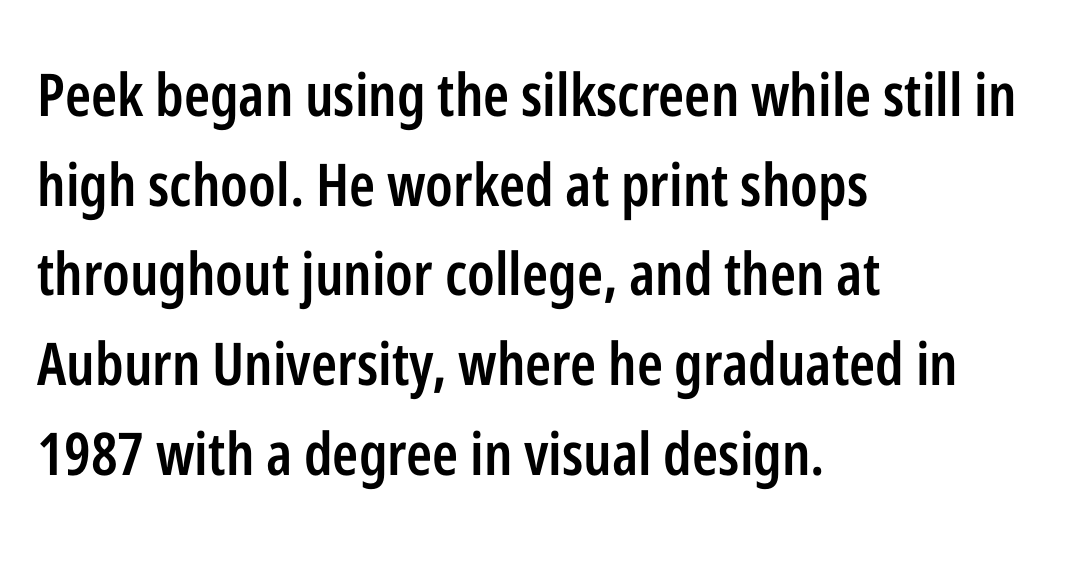
A typesetter would label this face a sans. Bold? Not quite — semibold, heavier than regular but stopping short. Ascenders rise straight up at ninety degrees. This rendering features lettering with no underline.
